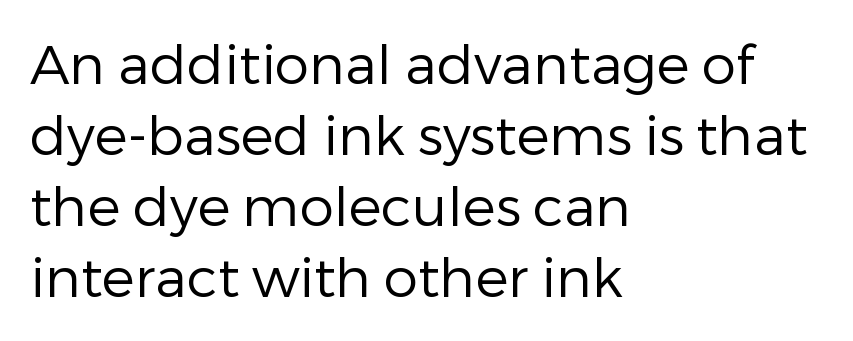
The image shows 55 px regular-weight sans-serif type, upright; set left-aligned, normal line spacing (1.29x), normal letter spacing, not underlined; low stroke contrast and a medium x-height.
